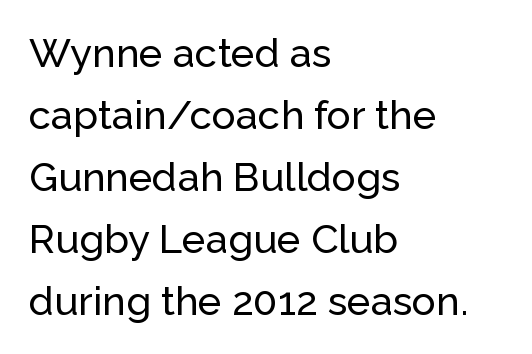
{"serif": "no", "italic": "no", "width": "normal", "stroke_contrast": "low", "x_height": "medium", "monospaced": "no", "underline": "no", "align": "left", "line_spacing": "normal", "line_spacing_ratio": 1.55, "letter_spacing": "normal", "letter_spacing_em": 0.0, "glyph_px": 40}
